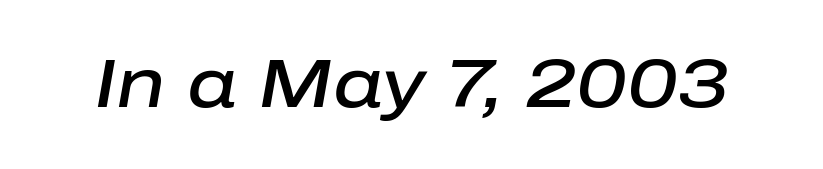
The image shows 68 px semibold type, italic (leaning right); set normal letter spacing, not underlined; low stroke contrast and a medium x-height.
